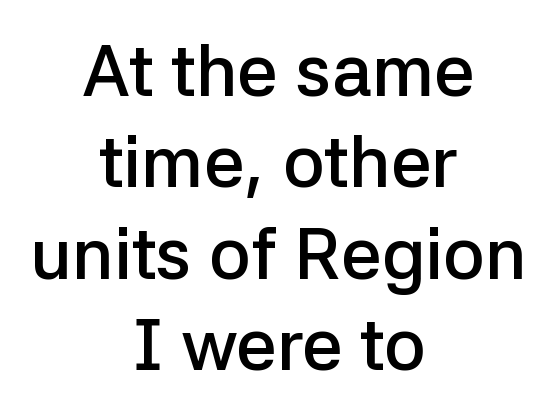
Each letter keeps its own natural width here, so spacing adapts to shape. Is this a sans? Yes — the strokes have no serifs. Nobody drew a line under any word here. Reading down the block, each line starts at a different indent, mirrored at its end.
